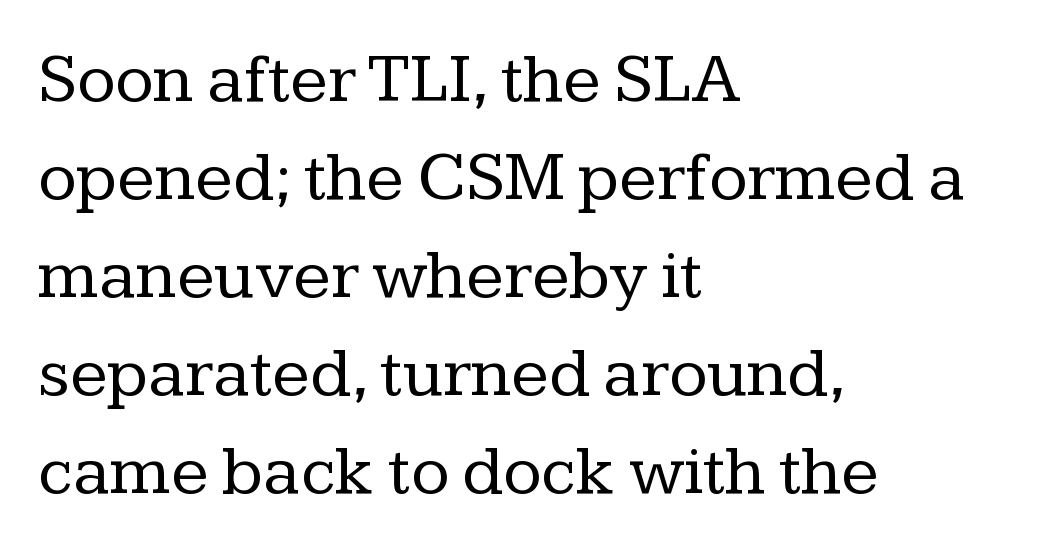
The image shows 70 px regular-weight serif type, upright; set left-aligned, normal line spacing (1.4x), normal letter spacing, not underlined; low stroke contrast and a medium x-height.
